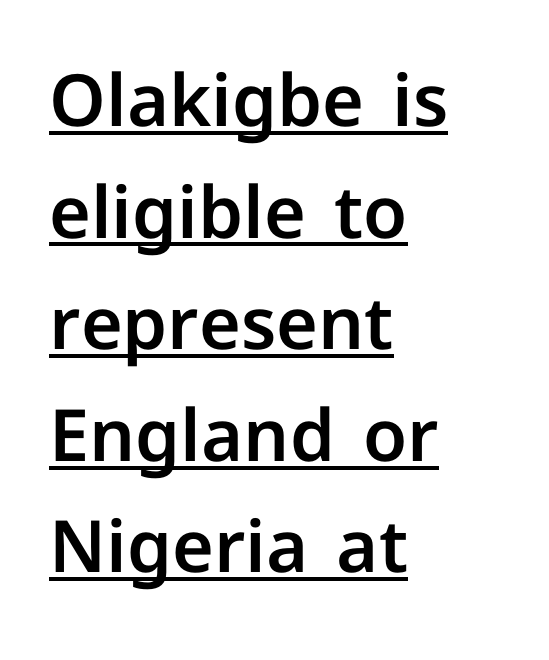
{"serif": "no", "italic": "no", "width": "normal", "stroke_contrast": "low", "x_height": "medium", "monospaced": "no", "underline": "yes", "align": "left", "line_spacing": "normal", "line_spacing_ratio": 1.55, "letter_spacing": "normal", "letter_spacing_em": 0.0, "glyph_px": 72}
